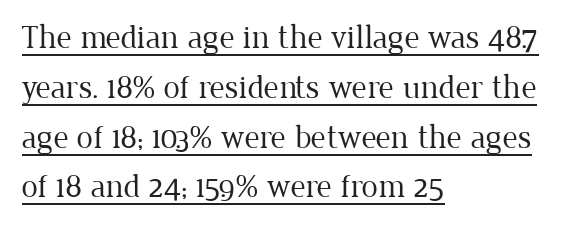
Q: Is the text bold? A: No.
Q: Is the text italic (slanted)? A: No, it is upright.
Q: Is the typeface a serif or a sans-serif typeface? A: Serif.
Q: Is the text underlined? A: Yes.
Q: How is the paragraph aligned? A: Left-aligned.
Q: Is the spacing between letters normal or unusually wide? A: Normal.
Q: Is the spacing between lines tight, normal or loose? A: Normal.
Q: Width (condensed, normal, or wide)? A: Normal.
Q: Stroke contrast? A: Low.
Q: x-height? A: Medium.
Q: Monospaced? A: No.
